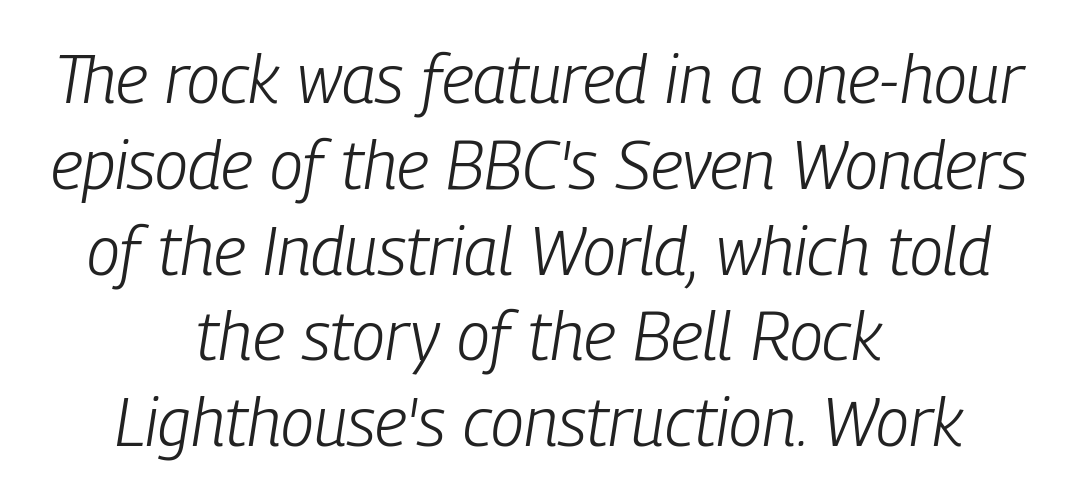
The image shows 67 px light, condensed type, italic (leaning right); set centered, normal line spacing (1.28x), normal letter spacing, not underlined; low stroke contrast and a medium x-height.
